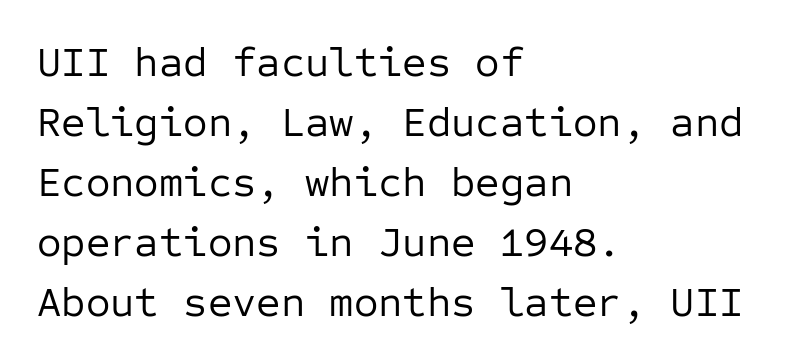
The rag falls on the right side of this text block. Posture: straight, roman, zero tilt. A sans-serif font was chosen for this passage. Heft: none added — not bold. You could count columns in this text — the font is strictly monospaced. If you measured baseline to baseline, you'd find a middling distance.
